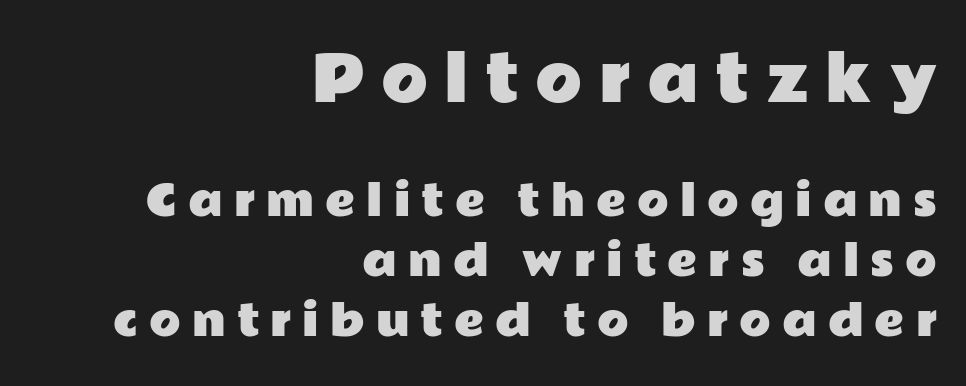
Q: Is the text italic (slanted)? A: No, it is upright.
Q: Is the typeface a serif or a sans-serif typeface? A: Sans-serif.
Q: Is the text underlined? A: No.
Q: How is the paragraph aligned? A: Right-aligned.
Q: Is the spacing between letters normal or unusually wide? A: Unusually wide.
Q: Is the spacing between lines tight, normal or loose? A: Normal.
Q: Which block of text is set in a larger size, the first (top) or the second (bottom)? A: The first (top) one.
Q: Width (condensed, normal, or wide)? A: Wide.
Q: Stroke contrast? A: Low.
Q: x-height? A: Medium.
Q: Monospaced? A: No.
